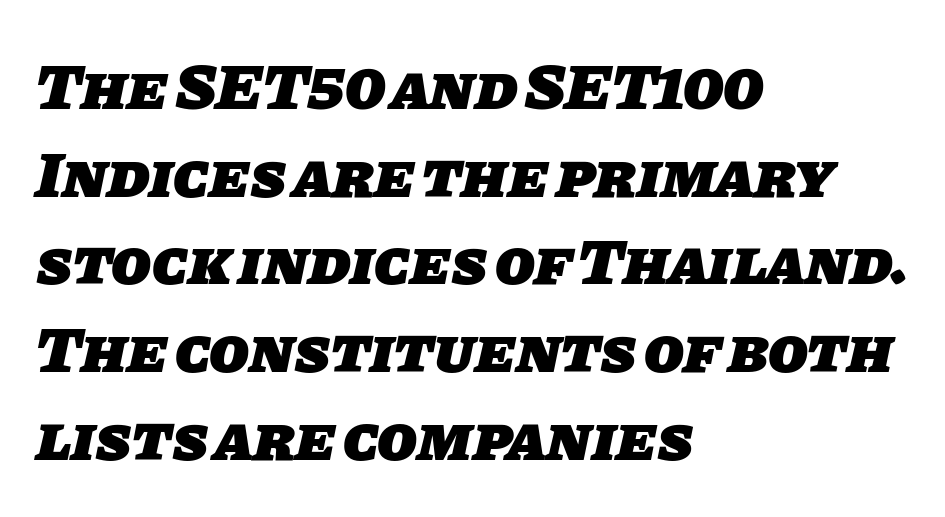
The image shows 65 px heavy type; set left-aligned, normal line spacing (1.35x), normal letter spacing, not underlined; low stroke contrast and a large x-height.
